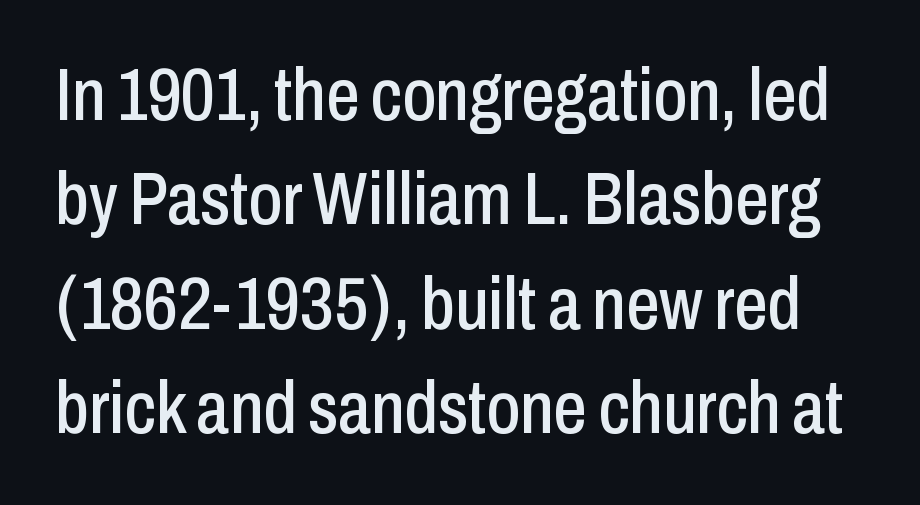
{"serif": "no", "italic": "no", "width": "condensed", "stroke_contrast": "low", "x_height": "medium", "monospaced": "no", "underline": "no", "line_spacing": "normal", "line_spacing_ratio": 1.41, "letter_spacing": "normal", "letter_spacing_em": 0.0, "glyph_px": 74}
